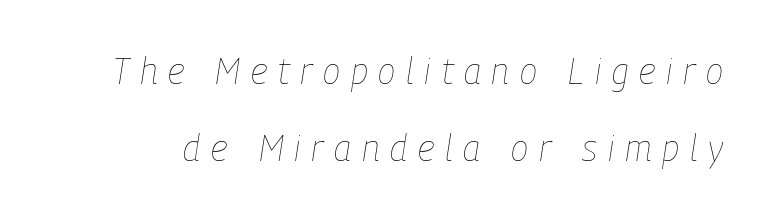
The image shows 36 px thin, condensed type, italic (leaning right); set loose line spacing (2.15x), unusually wide letter spacing (+0.3 em), not underlined; low stroke contrast and a medium x-height.
